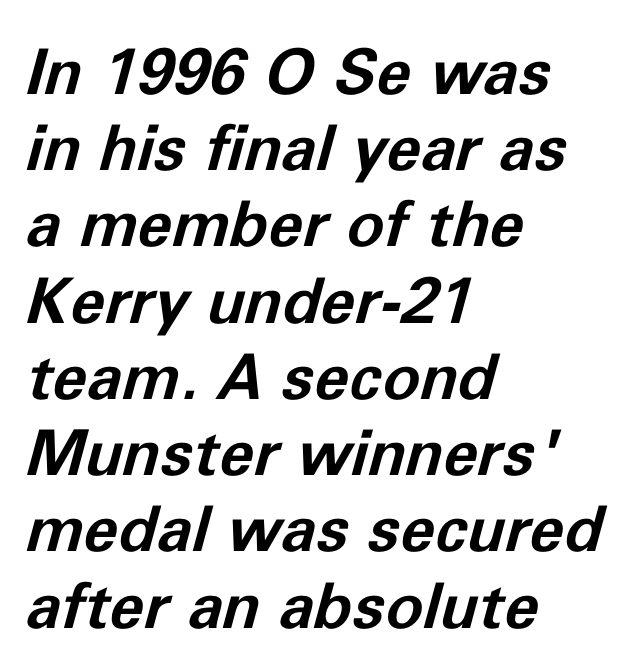
Each letter keeps its own natural width here, so spacing adapts to shape. When letters slant like this, we call the style italic. Letter spacing: default. This rendering features lettering with no underline. Line beginnings align vertically; line endings do not. Weight: bold.
